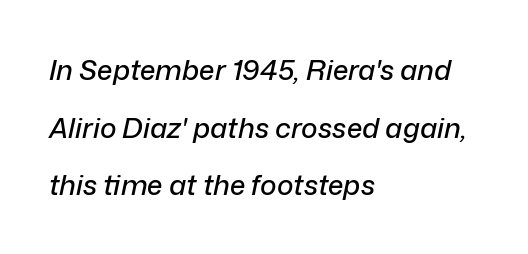
Anything drawn beneath the words? Only blank space. These lines are rendered in a variable-pitch font. Each line starts at the same left margin while the right side varies. Notice the wide empty band between every row — that's loose leading. Short note: letters normally spaced. It's the slanting kind of type.
